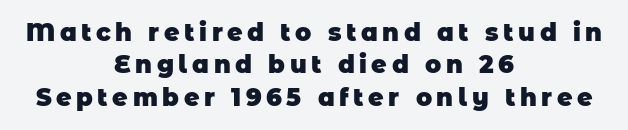
Chunky letters — that's bold for sure. A clean baseline with only descenders dipping below it. The lines sit at an ordinary, default distance from one another. Layout note: lines centered.
